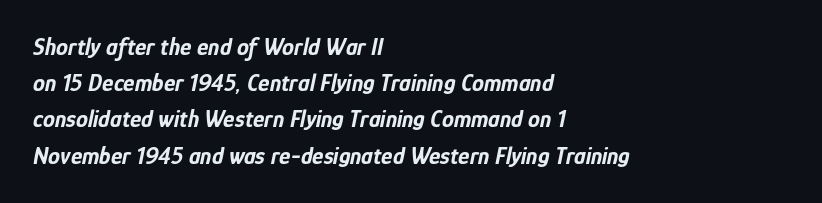
The strokes are fattened all the way to bold. When letters slant like this, we call the style italic. Left-aligned paragraph, ragged on the right. Notice how descenders clear the ascenders below comfortably — that's standard leading.
